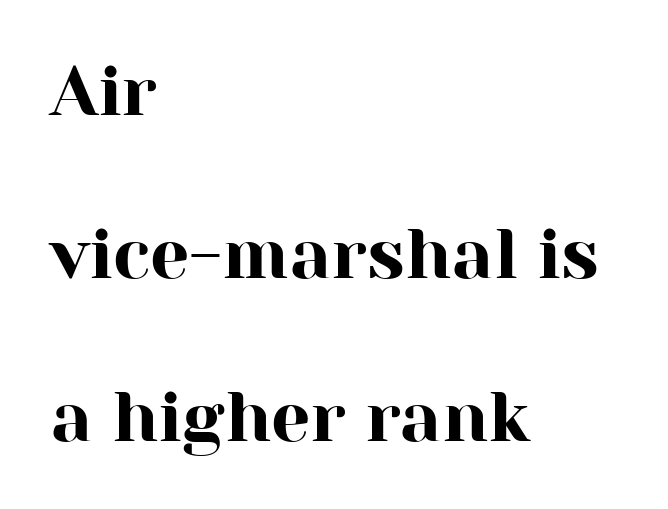
{"serif": "yes", "italic": "no", "width": "normal", "stroke_contrast": "high", "x_height": "medium", "monospaced": "no", "underline": "no", "align": "left", "line_spacing": "loose", "line_spacing_ratio": 2.33, "letter_spacing": "normal", "letter_spacing_em": 0.0, "glyph_px": 70}
